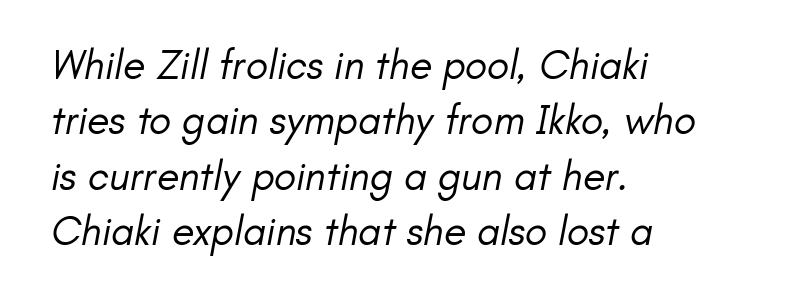
The image shows 41 px regular-weight sans-serif type; set left-aligned, normal line spacing (1.35x), normal letter spacing, not underlined; low stroke contrast and a small x-height.
